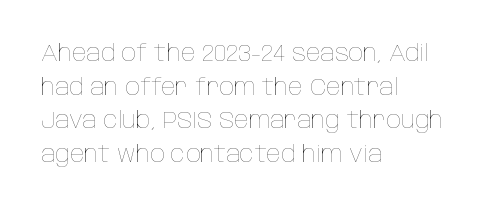
Does the copy run flush right? No — it runs flush left. Does extra space separate the letters? No, they use regular spacing. The letters look calm and open, with moderate or lighter stems. Beneath every word, the page is bare. Normally led — the rows are evenly, conventionally spaced.
